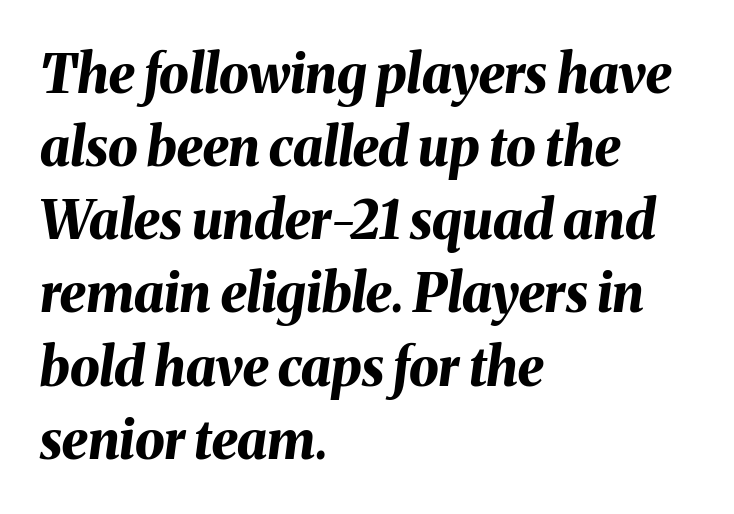
{"italic": "yes", "lean": "right", "slant_degrees": 8, "bold": "yes", "weight": "bold", "width": "normal", "stroke_contrast": "medium", "x_height": "medium", "monospaced": "no", "underline": "no", "align": "left", "line_spacing": "normal", "line_spacing_ratio": 1.38, "letter_spacing": "normal", "letter_spacing_em": 0.0, "glyph_px": 53}
